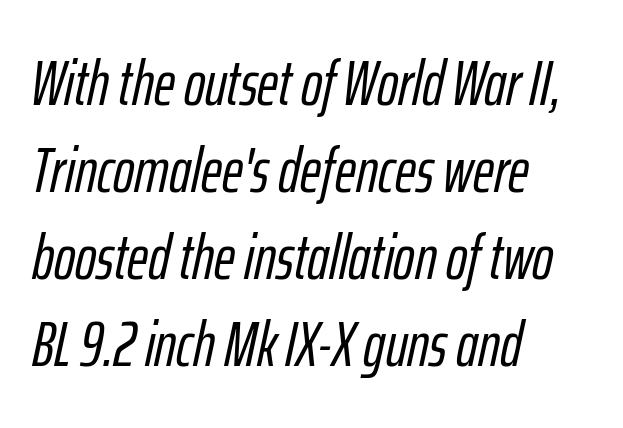
{"italic": "yes", "lean": "right", "slant_degrees": 12, "width": "condensed", "stroke_contrast": "low", "x_height": "medium", "monospaced": "no", "underline": "no", "align": "left", "line_spacing": "normal", "line_spacing_ratio": 1.36, "letter_spacing": "normal", "letter_spacing_em": 0.0, "glyph_px": 64}
